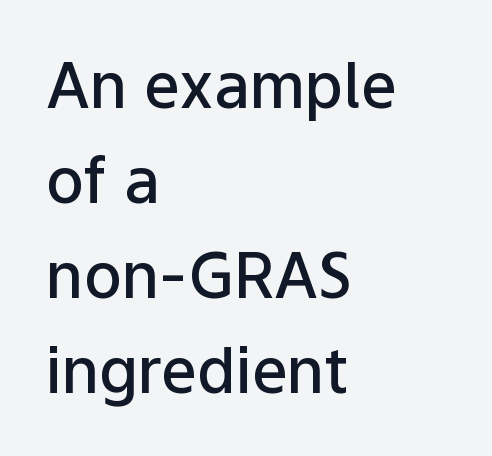
{"serif": "no", "italic": "no", "bold": "semi", "weight": "semibold", "width": "normal", "stroke_contrast": "low", "x_height": "medium", "monospaced": "no", "underline": "no", "align": "left", "line_spacing": "normal", "line_spacing_ratio": 1.51, "letter_spacing": "normal", "letter_spacing_em": 0.0, "glyph_px": 63}
